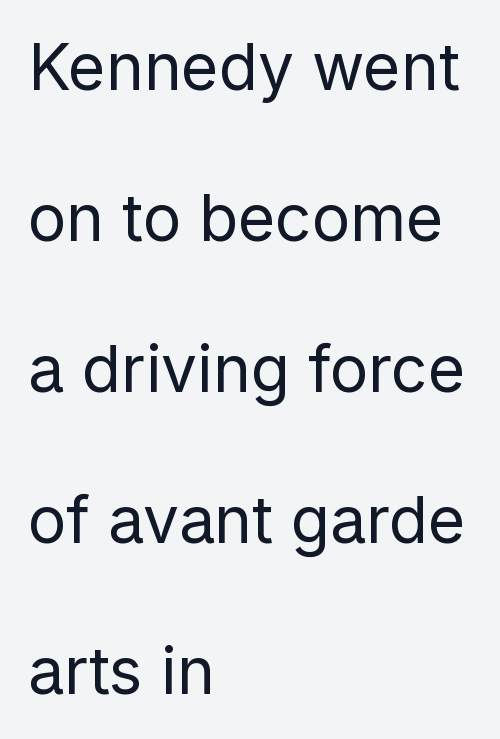
Q: Is the text bold? A: No.
Q: Is the text italic (slanted)? A: No, it is upright.
Q: Is the typeface a serif or a sans-serif typeface? A: Sans-serif.
Q: Is the text underlined? A: No.
Q: How is the paragraph aligned? A: Left-aligned.
Q: Is the spacing between letters normal or unusually wide? A: Normal.
Q: Is the spacing between lines tight, normal or loose? A: Loose.
Q: Width (condensed, normal, or wide)? A: Normal.
Q: Stroke contrast? A: Low.
Q: x-height? A: Medium.
Q: Monospaced? A: No.
